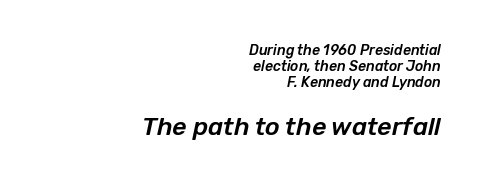
{"italic": "yes", "lean": "right", "slant_degrees": 12, "underline": "no", "align": "right", "line_spacing": "tight", "line_spacing_ratio": 1.14, "letter_spacing": "normal", "letter_spacing_em": 0.0, "larger_block": "second", "size_ratio": 1.79, "glyph_px": 25}
